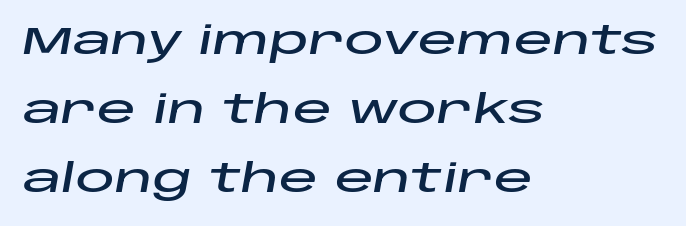
{"italic": "yes", "lean": "right", "slant_degrees": 10, "width": "wide", "stroke_contrast": "low", "x_height": "large", "monospaced": "no", "underline": "no", "align": "left", "line_spacing_ratio": 1.77, "letter_spacing": "normal", "letter_spacing_em": 0.0, "glyph_px": 39}
